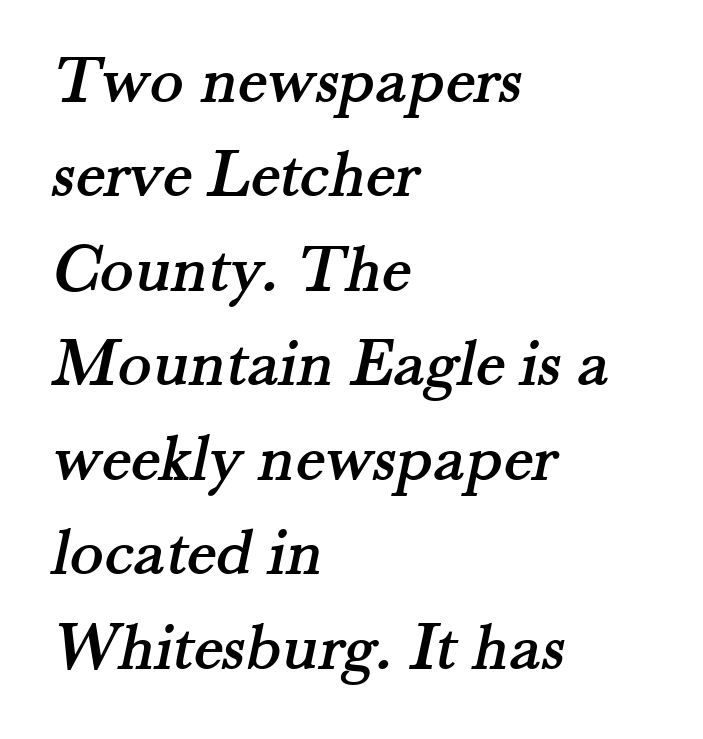
{"serif": "yes", "width": "normal", "stroke_contrast": "medium", "x_height": "small", "monospaced": "no", "underline": "no", "align": "left", "line_spacing": "normal", "line_spacing_ratio": 1.35, "letter_spacing": "normal", "letter_spacing_em": 0.0, "glyph_px": 70}
